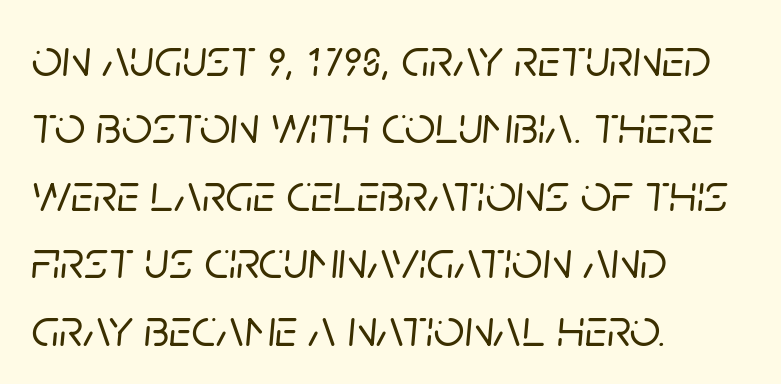
Whoever set this chose a conventional vertical rhythm. The rendering uses natural spacing where letterforms have individual widths. Caption: standard tracking, unaltered. Teacher's note: observe the even left margin — that is flush-left alignment.
